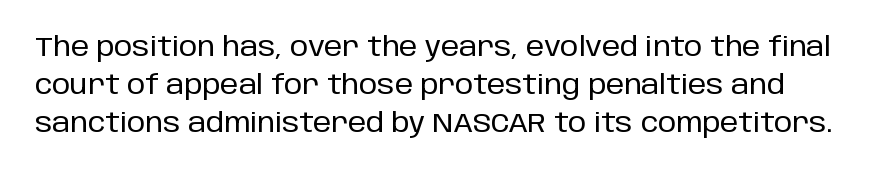
Q: Is the text italic (slanted)? A: No, it is upright.
Q: Is the text underlined? A: No.
Q: Is the spacing between letters normal or unusually wide? A: Normal.
Q: Is the spacing between lines tight, normal or loose? A: Normal.
